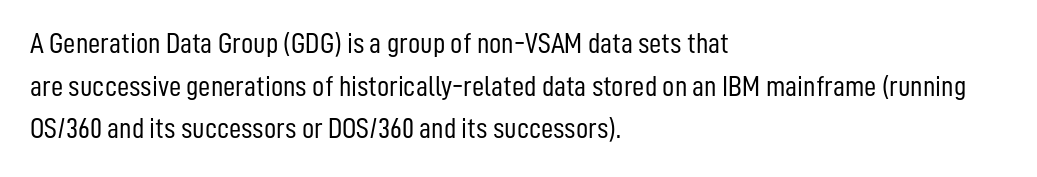
Q: Is the text bold? A: No.
Q: Is the text italic (slanted)? A: No, it is upright.
Q: Is the typeface a serif or a sans-serif typeface? A: Sans-serif.
Q: Is the text underlined? A: No.
Q: How is the paragraph aligned? A: Left-aligned.
Q: Is the spacing between letters normal or unusually wide? A: Normal.
Q: Is the spacing between lines tight, normal or loose? A: Normal.
Q: Width (condensed, normal, or wide)? A: Condensed.
Q: Stroke contrast? A: Low.
Q: x-height? A: Medium.
Q: Monospaced? A: No.
